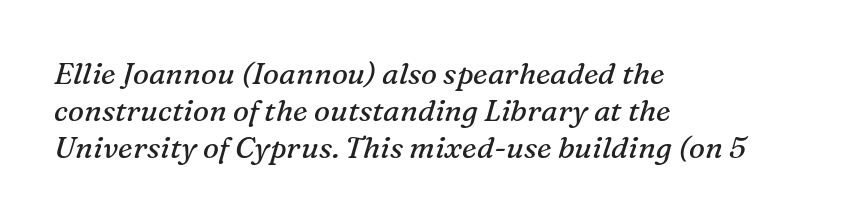
Q: Is the text bold? A: No.
Q: Is the text italic (slanted)? A: Yes, it leans right by about 16 degrees.
Q: Is the typeface a serif or a sans-serif typeface? A: Serif.
Q: Is the text underlined? A: No.
Q: How is the paragraph aligned? A: Left-aligned.
Q: Is the spacing between letters normal or unusually wide? A: Normal.
Q: Width (condensed, normal, or wide)? A: Normal.
Q: Stroke contrast? A: Medium.
Q: x-height? A: Medium.
Q: Monospaced? A: No.
